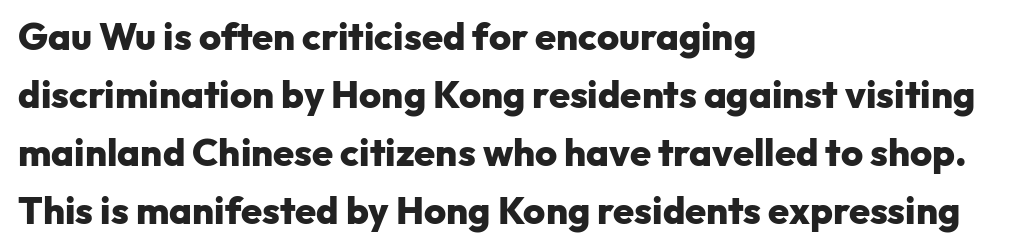
This block has exactly the height ordinary leading produces. This sample uses a sans-serif face. This sample uses an upright cut, with every glyph sitting square on the baseline. Words appear dense and cohesive because spacing is normal. Alignment: flush left.
